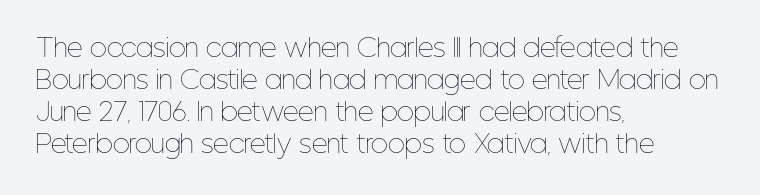
Glance below the letters and you will spot only blank space. The weight tops out at a normal text grade. Teacher's note: observe the even left margin — that is flush-left alignment. Interline gaps are of average width in this sample. In terms of posture, this sample is upright.
